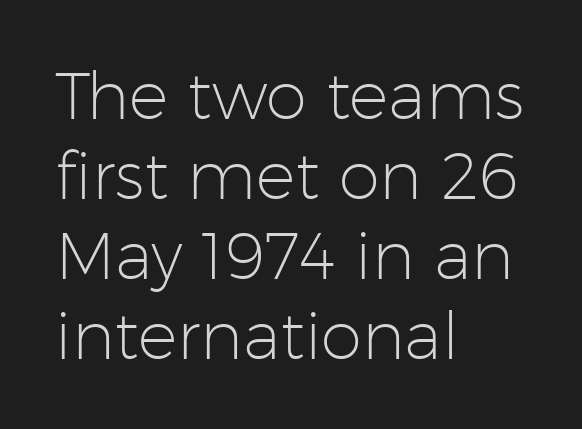
The image shows 66 px light sans-serif type, upright; set left-aligned, line spacing 1.21x, normal letter spacing, not underlined; low stroke contrast and a medium x-height.
